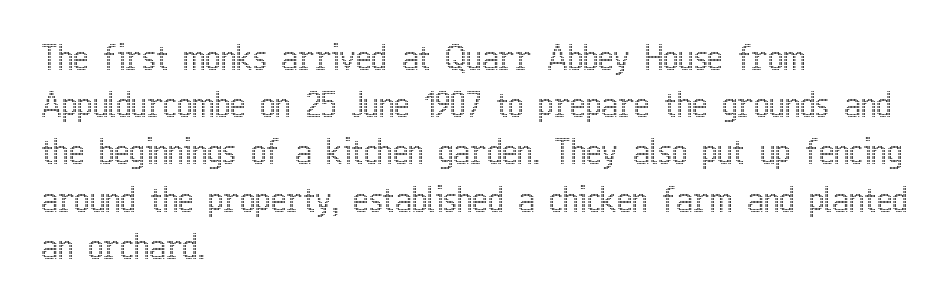
The image shows 33 px condensed type, upright; set left-aligned, normal line spacing (1.43x), normal letter spacing, not underlined; a medium x-height.
